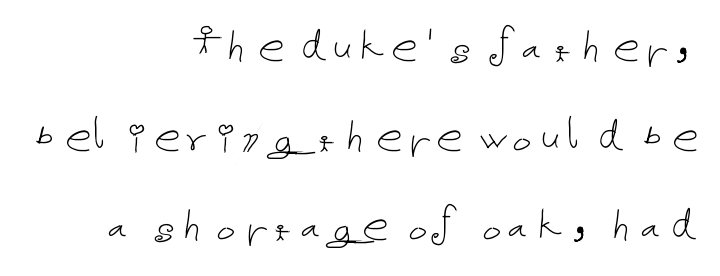
{"italic": "no", "bold": "no", "weight": "thin", "width": "normal", "stroke_contrast": "low", "x_height": "medium", "underline": "no", "align": "right", "line_spacing": "normal", "line_spacing_ratio": 1.69, "letter_spacing": "normal", "letter_spacing_em": 0.0, "glyph_px": 53}
